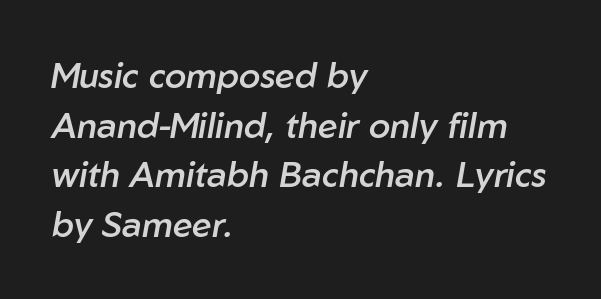
Q: Is the text bold? A: Semi-bold.
Q: Is the text italic (slanted)? A: Yes, it leans right by about 10 degrees.
Q: Is the text underlined? A: No.
Q: How is the paragraph aligned? A: Left-aligned.
Q: Is the spacing between letters normal or unusually wide? A: Normal.
Q: Is the spacing between lines tight, normal or loose? A: Normal.
Q: Width (condensed, normal, or wide)? A: Normal.
Q: Stroke contrast? A: Low.
Q: x-height? A: Medium.
Q: Monospaced? A: No.
